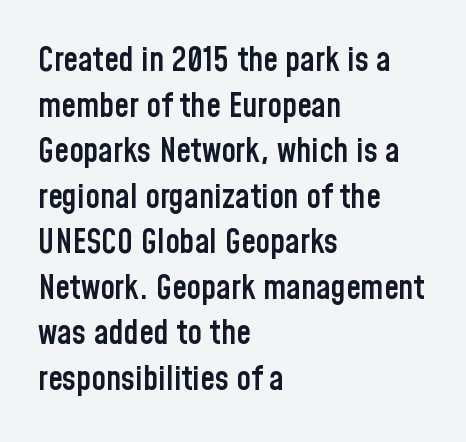
Q: Is the text bold? A: Semi-bold.
Q: Is the text italic (slanted)? A: No, it is upright.
Q: Is the typeface a serif or a sans-serif typeface? A: Sans-serif.
Q: Is the text underlined? A: No.
Q: How is the paragraph aligned? A: Left-aligned.
Q: Is the spacing between letters normal or unusually wide? A: Normal.
Q: Is the spacing between lines tight, normal or loose? A: Normal.
Q: Width (condensed, normal, or wide)? A: Condensed.
Q: Stroke contrast? A: Low.
Q: x-height? A: Medium.
Q: Monospaced? A: No.
